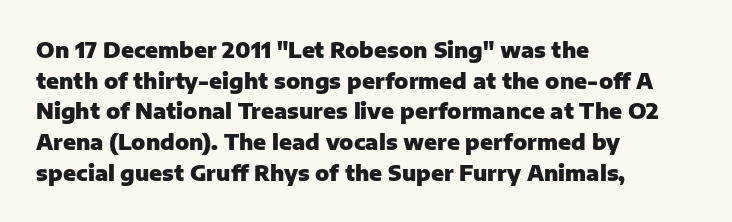
Glyph-to-glyph distance matches everyday printed text. If you drew a line through each stem, it would be perfectly vertical. Horizontal bands of white between lines are of average thickness. Type without underlining. The glyphs have the mass of a bold cut.
